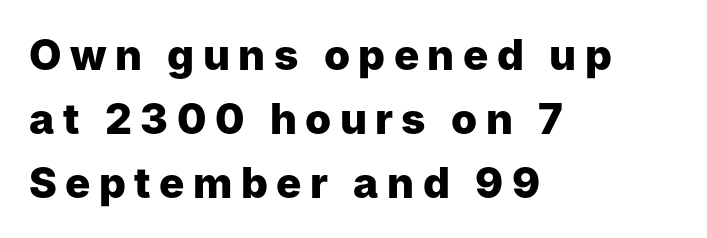
Q: Is the text bold? A: Yes.
Q: Is the text italic (slanted)? A: No, it is upright.
Q: Is the typeface a serif or a sans-serif typeface? A: Sans-serif.
Q: Is the text underlined? A: No.
Q: How is the paragraph aligned? A: Left-aligned.
Q: Is the spacing between letters normal or unusually wide? A: Unusually wide.
Q: Is the spacing between lines tight, normal or loose? A: Normal.
Q: Width (condensed, normal, or wide)? A: Normal.
Q: Stroke contrast? A: Low.
Q: x-height? A: Medium.
Q: Monospaced? A: No.
